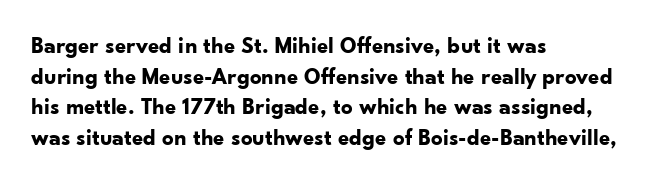
Q: Is the text bold? A: Yes.
Q: Is the text italic (slanted)? A: No, it is upright.
Q: Is the text underlined? A: No.
Q: How is the paragraph aligned? A: Left-aligned.
Q: Is the spacing between letters normal or unusually wide? A: Normal.
Q: Is the spacing between lines tight, normal or loose? A: Normal.
